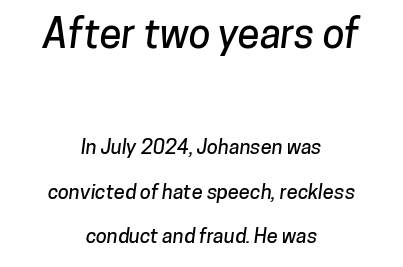
Q: Is the typeface a serif or a sans-serif typeface? A: Sans-serif.
Q: Is the text underlined? A: No.
Q: How is the paragraph aligned? A: Centered.
Q: Is the spacing between letters normal or unusually wide? A: Normal.
Q: Is the spacing between lines tight, normal or loose? A: Loose.
Q: Which block of text is set in a larger size, the first (top) or the second (bottom)? A: The first (top) one.
Q: Width (condensed, normal, or wide)? A: Normal.
Q: Stroke contrast? A: Low.
Q: x-height? A: Medium.
Q: Monospaced? A: No.
